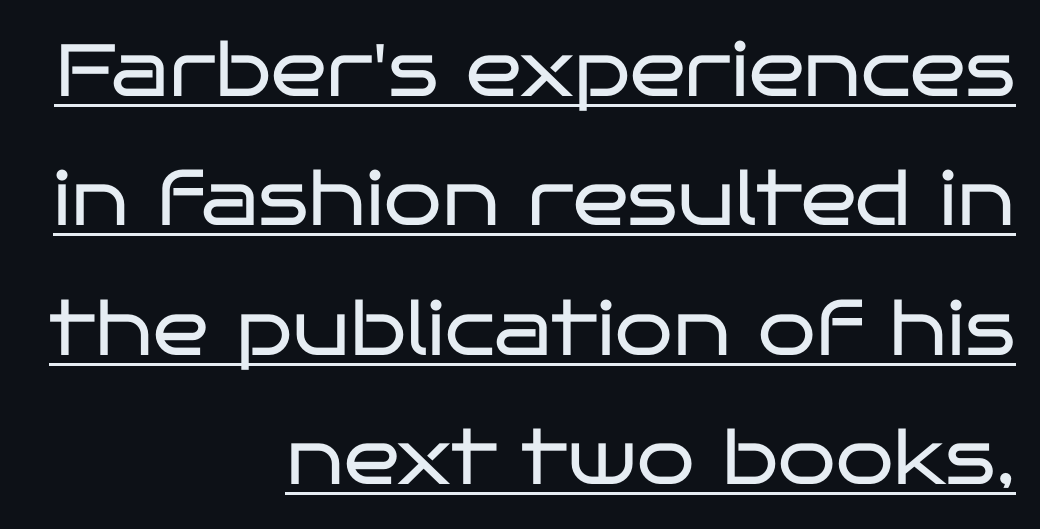
Q: Is the text bold? A: No.
Q: Is the text italic (slanted)? A: No, it is upright.
Q: Is the typeface a serif or a sans-serif typeface? A: Sans-serif.
Q: Is the text underlined? A: Yes.
Q: How is the paragraph aligned? A: Right-aligned.
Q: Is the spacing between letters normal or unusually wide? A: Normal.
Q: Width (condensed, normal, or wide)? A: Wide.
Q: Stroke contrast? A: Low.
Q: x-height? A: Large.
Q: Monospaced? A: No.
